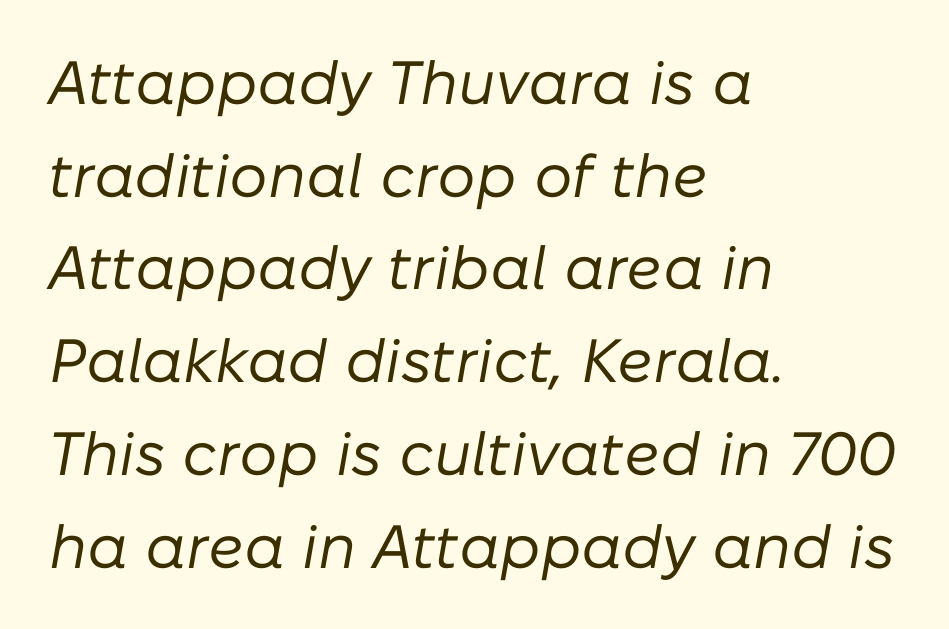
Q: Is the text bold? A: No.
Q: Is the text italic (slanted)? A: Yes, it leans right by about 10 degrees.
Q: Is the text underlined? A: No.
Q: How is the paragraph aligned? A: Left-aligned.
Q: Is the spacing between letters normal or unusually wide? A: Normal.
Q: Is the spacing between lines tight, normal or loose? A: Normal.
Q: Width (condensed, normal, or wide)? A: Normal.
Q: Stroke contrast? A: Low.
Q: x-height? A: Medium.
Q: Monospaced? A: No.
